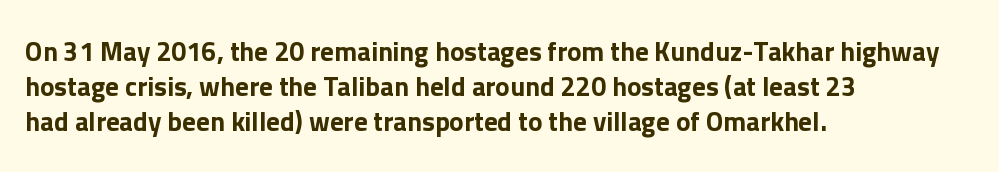
The image shows 27 px text type, upright; set left-aligned, normal line spacing (1.29x), normal letter spacing, not underlined.
